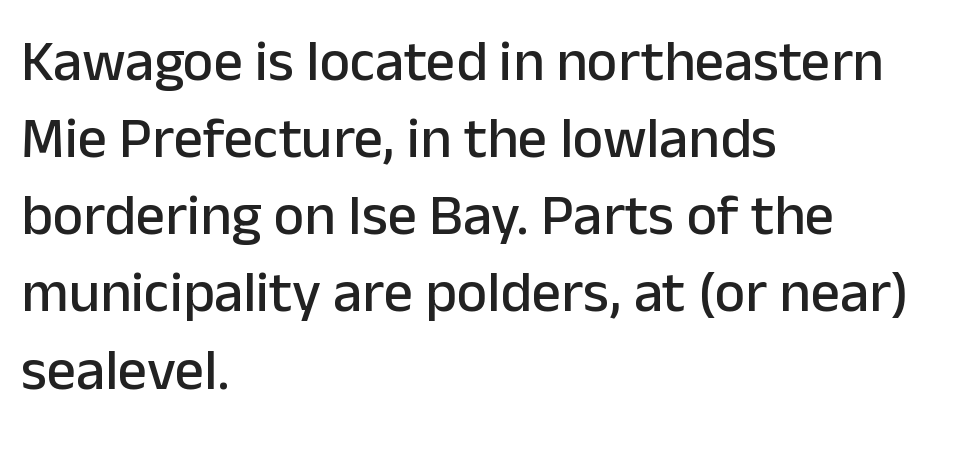
{"serif": "no", "italic": "no", "width": "normal", "stroke_contrast": "low", "x_height": "medium", "monospaced": "no", "underline": "no", "align": "left", "line_spacing": "normal", "line_spacing_ratio": 1.33, "letter_spacing": "normal", "letter_spacing_em": 0.0, "glyph_px": 58}
